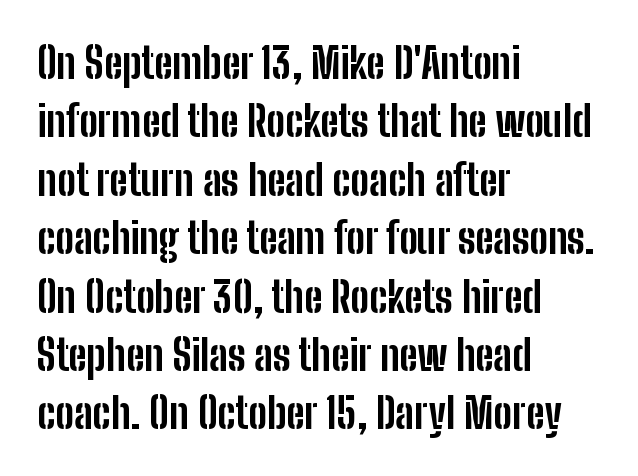
Glance below the letters and you will spot only blank space. Character widths vary here, with narrow letters taking less room than wide ones. In CSS terms this would be text-align: left. Line spacing here is normal. The font is running at its bold setting.
